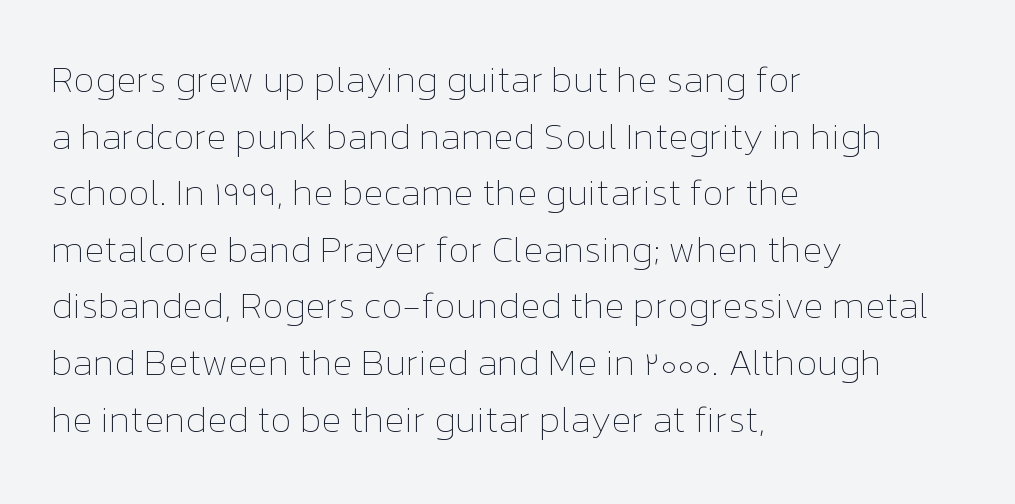
Q: Is the text bold? A: No.
Q: Is the text italic (slanted)? A: No, it is upright.
Q: Is the text underlined? A: No.
Q: How is the paragraph aligned? A: Left-aligned.
Q: Is the spacing between letters normal or unusually wide? A: Normal.
Q: Is the spacing between lines tight, normal or loose? A: Normal.
Q: Width (condensed, normal, or wide)? A: Normal.
Q: Stroke contrast? A: Low.
Q: x-height? A: Medium.
Q: Monospaced? A: No.
